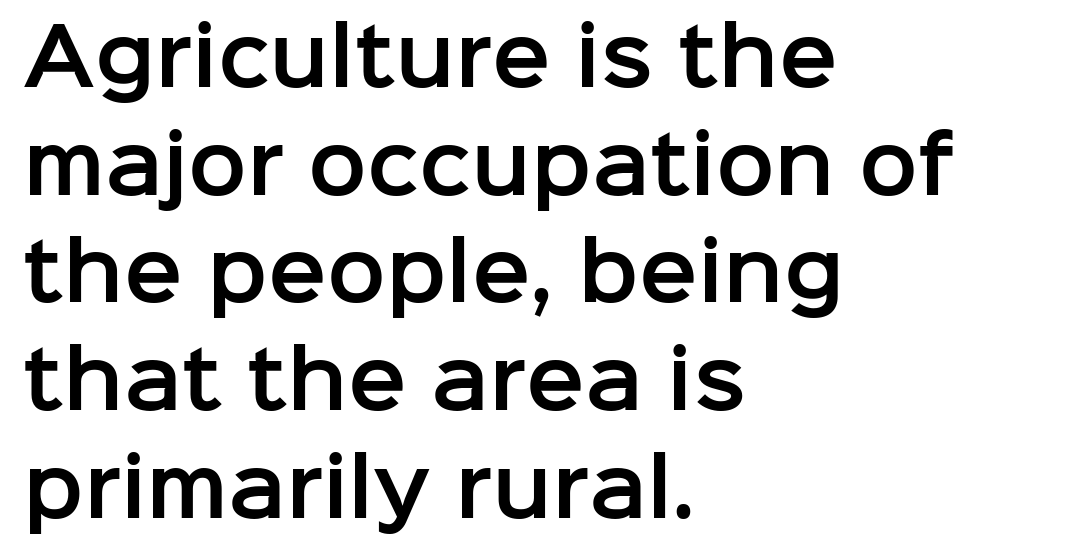
Characters follow at the spacing the type designer built in. Underline: absent. The lettering stays uniformly vertical, giving the passage a roman look. The typeface chosen for these lines omits serifs. Here the designer chose a conventional face with non-uniform glyph widths.
